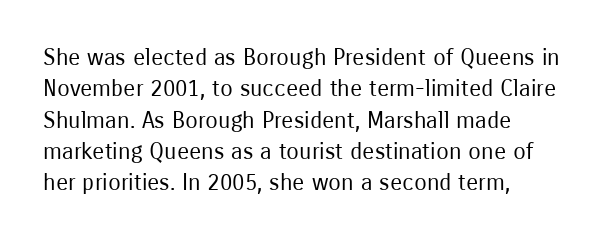
One glance says typical: line gaps are just what's usual. What stands out about the letter spacing? Nothing — it is the standard amount. This reads as an unemphasized weight, regular at the heaviest. The text block is weighted toward the left margin, trailing off unevenly rightward. Descender tails drop into unmarked territory. The specimen reads as upright at a glance.
